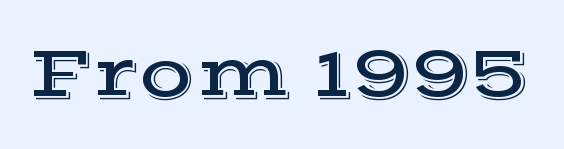
These lines keep a tight, regular rhythm from letter to letter. Is this a fixed-width face? No — the glyphs have proportional, varying widths. The designer went with a serif here, giving each stem small feet. When letters stand straight like this, we call the style roman or upright. Underlining? Definitely not there.
